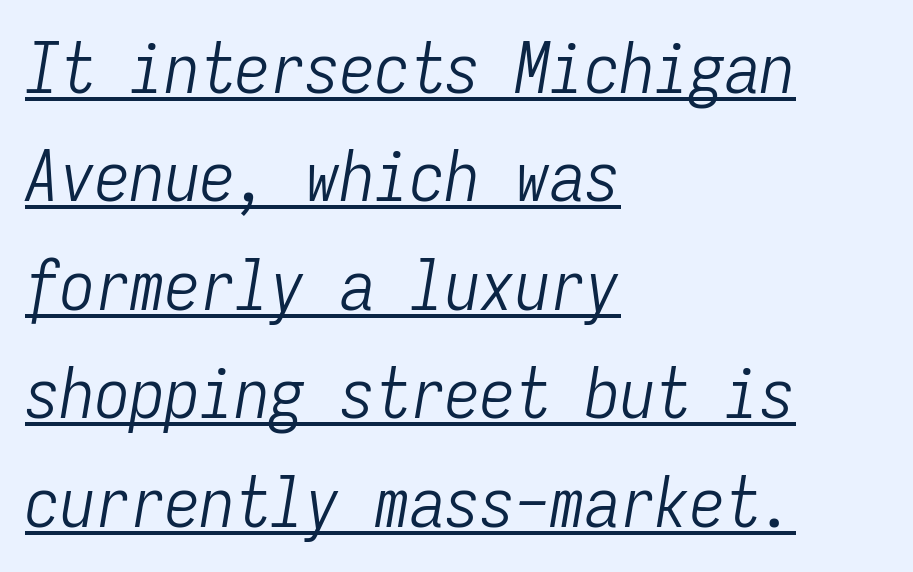
These lines are rendered in a fixed-pitch font. Caption: multi-line text, flush left, ragged right. Somebody hit Ctrl+U on this one — the words are underlined. Is the type slanted? Yes — the strokes lean at a clear angle.
